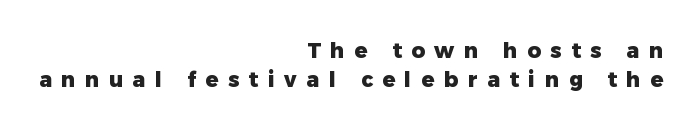
The image shows 21 px bold type, upright; set right-aligned, normal line spacing (1.36x), unusually wide letter spacing (+0.46 em), not underlined.
